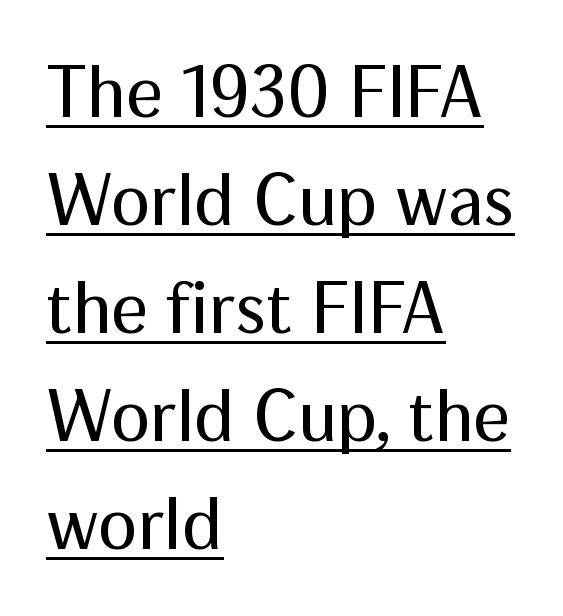
No italicization has been applied; the sample stays upright. Glyph-to-glyph distance matches everyday printed text. Heft: none added — not bold. The font family rendered here belongs to the sans-serif group. What decoration does the sample have? An underline. Line beginnings align vertically; line endings do not.
